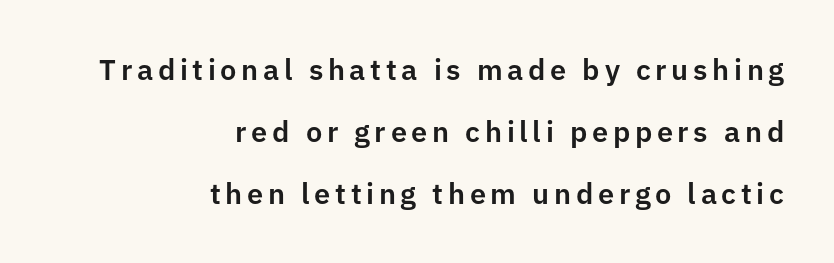
{"serif": "no", "italic": "no", "width": "normal", "stroke_contrast": "low", "x_height": "medium", "monospaced": "no", "underline": "no", "align": "right", "line_spacing": "loose", "line_spacing_ratio": 2.14, "glyph_px": 29}
